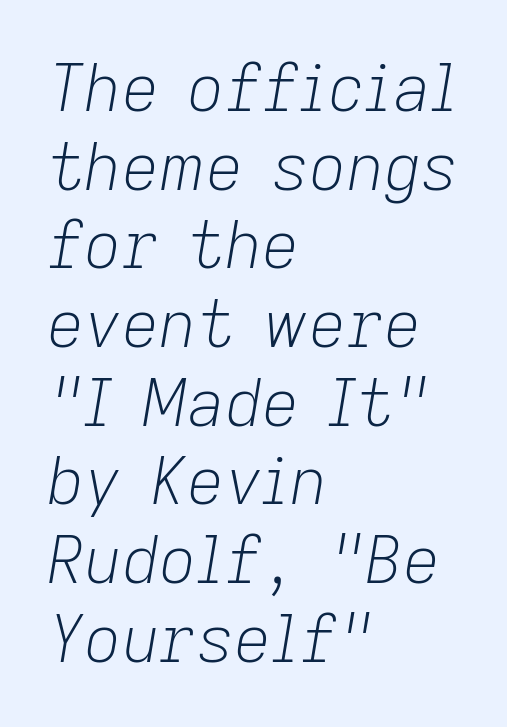
The image shows 65 px light type, italic (leaning right); set left-aligned, line spacing 1.21x, normal letter spacing, not underlined; low stroke contrast and a medium x-height.
